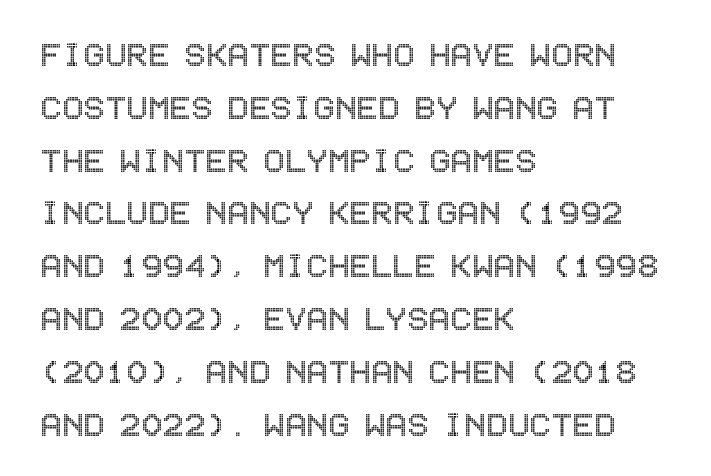
Q: Is the text italic (slanted)? A: No, it is upright.
Q: Is the text underlined? A: No.
Q: How is the paragraph aligned? A: Left-aligned.
Q: Is the spacing between letters normal or unusually wide? A: Normal.
Q: Is the spacing between lines tight, normal or loose? A: Normal.
Q: Width (condensed, normal, or wide)? A: Condensed.
Q: x-height? A: Large.
